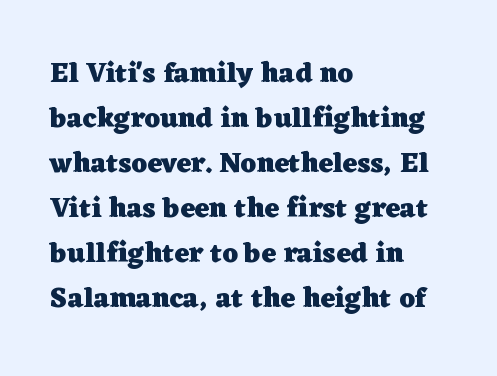
Unlike italic type, these characters show no tilt at all. The string is rendered with underlining switched off. No extra tracking has been applied to these lines. The letters advance in unequal steps, a hallmark of proportional type. What kind of face is this? One with serifs. Leading: standard.
